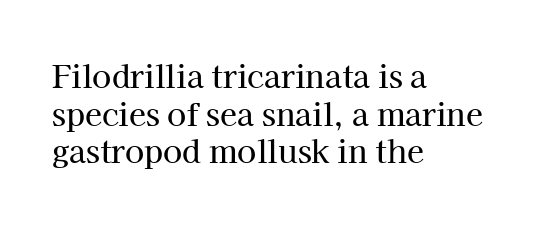
Q: Is the text italic (slanted)? A: No, it is upright.
Q: Is the typeface a serif or a sans-serif typeface? A: Serif.
Q: Is the text underlined? A: No.
Q: How is the paragraph aligned? A: Left-aligned.
Q: Is the spacing between letters normal or unusually wide? A: Normal.
Q: Width (condensed, normal, or wide)? A: Normal.
Q: Stroke contrast? A: High.
Q: x-height? A: Medium.
Q: Monospaced? A: No.
